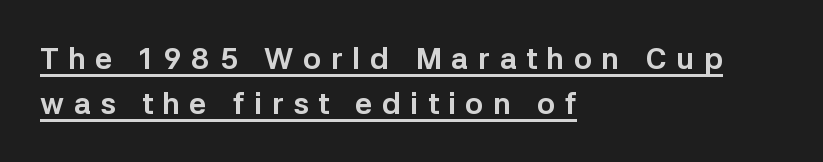
Note: no serifs on the glyphs. Spacing verdict: proportional, widths tailored to each character. The block of text has a typical density, with ordinary space between rows. These lines are set flush left with a ragged right edge. The tracking jumps out immediately: characters are airy and widely separated. I'd describe the lettering as bold — thick and assertive.
